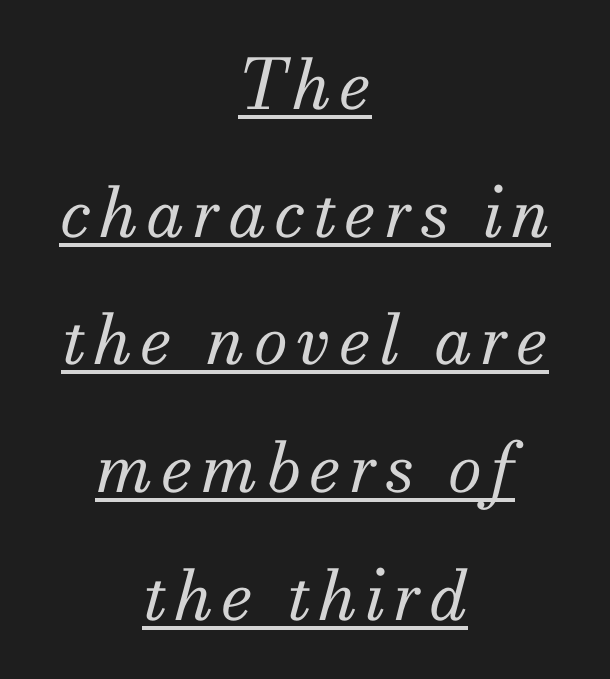
Is the type slanted? Yes — the strokes lean at a clear angle. Every row of glyphs is offset so its center matches the block's center. No letter is thick-stroked: the sample isn't bold. Note the varied advance widths — an 'i' is clearly narrower than an 'm'.
